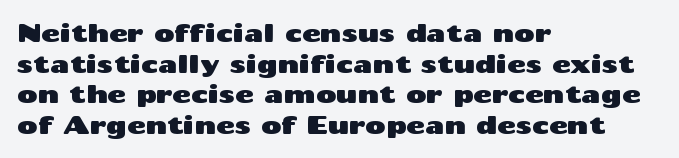
Which margin do the lines hug? The left one — the right edge is uneven. Bare-footed words on every line. Here the glyphs are tracked normally, forming tight word shapes. Does the lettering tilt? It doesn't — this is upright.
